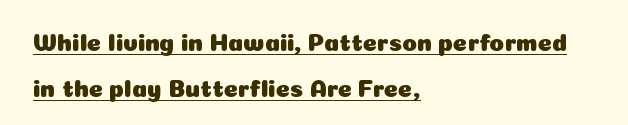
The image shows 24 px text type, upright; set left-aligned, loose line spacing (1.92x), normal letter spacing, underlined.
